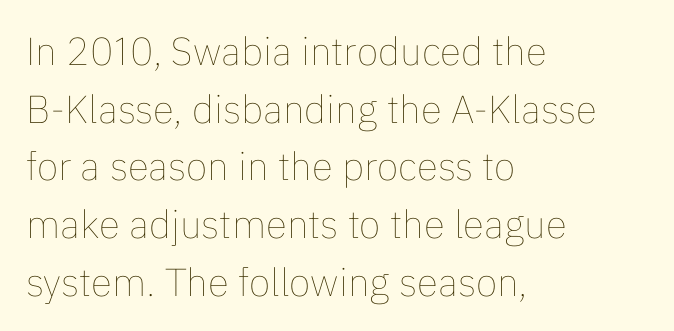
The image shows 39 px thin type, upright; set left-aligned, normal line spacing (1.48x), normal letter spacing, not underlined; low stroke contrast and a medium x-height.
